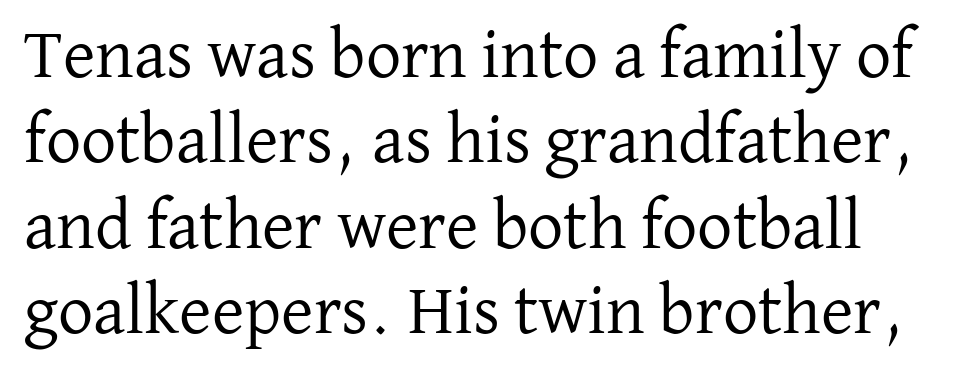
The image shows 70 px regular-weight serif type, upright; set line spacing 1.22x, normal letter spacing, not underlined; low stroke contrast and a medium x-height.
